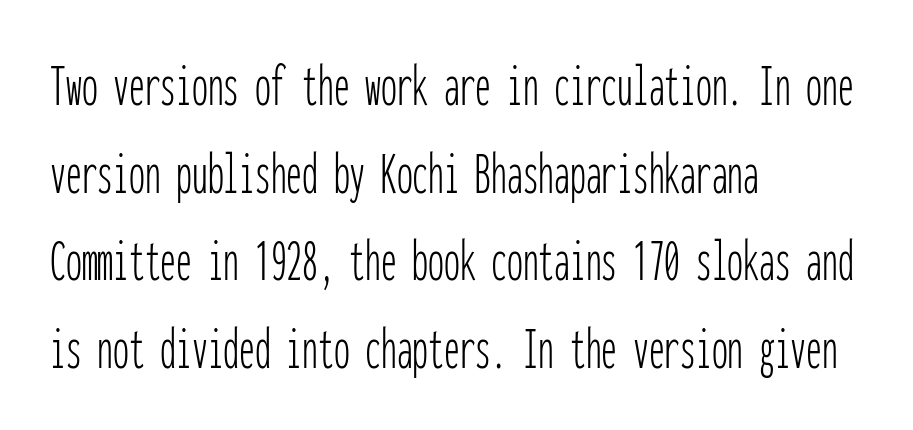
The image shows 63 px thin, condensed sans-serif type, upright, monospaced; set left-aligned, normal line spacing (1.39x), normal letter spacing, not underlined; low stroke contrast and a medium x-height.
